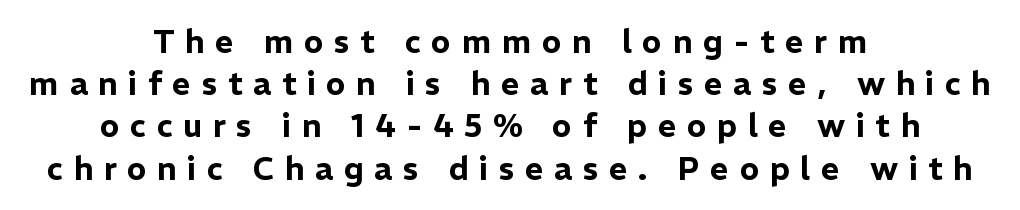
Q: Is the text italic (slanted)? A: No, it is upright.
Q: Is the typeface a serif or a sans-serif typeface? A: Sans-serif.
Q: Is the text underlined? A: No.
Q: How is the paragraph aligned? A: Centered.
Q: Is the spacing between letters normal or unusually wide? A: Unusually wide.
Q: Is the spacing between lines tight, normal or loose? A: Normal.
Q: Width (condensed, normal, or wide)? A: Normal.
Q: Stroke contrast? A: Low.
Q: x-height? A: Medium.
Q: Monospaced? A: No.
